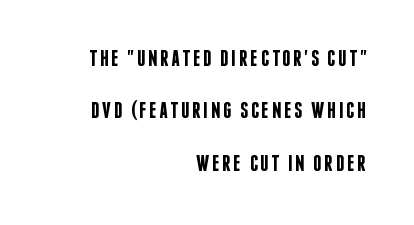
Q: Is the text bold? A: Semi-bold.
Q: Is the text italic (slanted)? A: No, it is upright.
Q: Is the text underlined? A: No.
Q: How is the paragraph aligned? A: Right-aligned.
Q: Is the spacing between lines tight, normal or loose? A: Loose.
